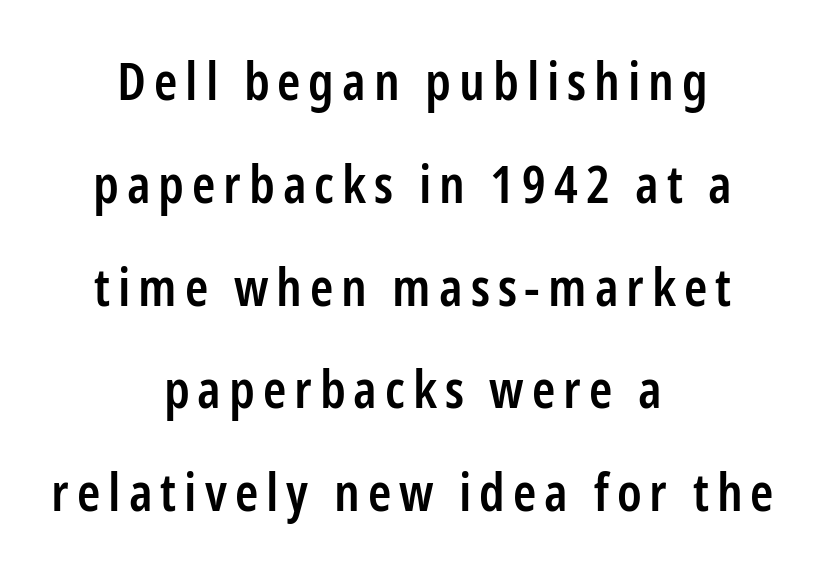
The image shows 53 px semibold, condensed sans-serif type, upright; set centered, loose line spacing (1.94x), not underlined; low stroke contrast and a medium x-height.
